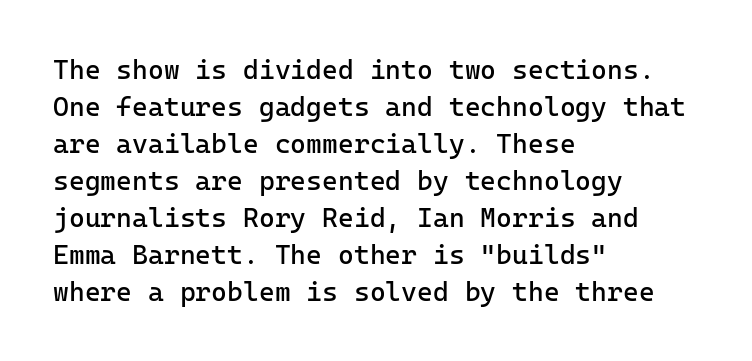
Q: Is the text bold? A: No.
Q: Is the text italic (slanted)? A: No, it is upright.
Q: Is the text underlined? A: No.
Q: How is the paragraph aligned? A: Left-aligned.
Q: Is the spacing between letters normal or unusually wide? A: Normal.
Q: Is the spacing between lines tight, normal or loose? A: Normal.
